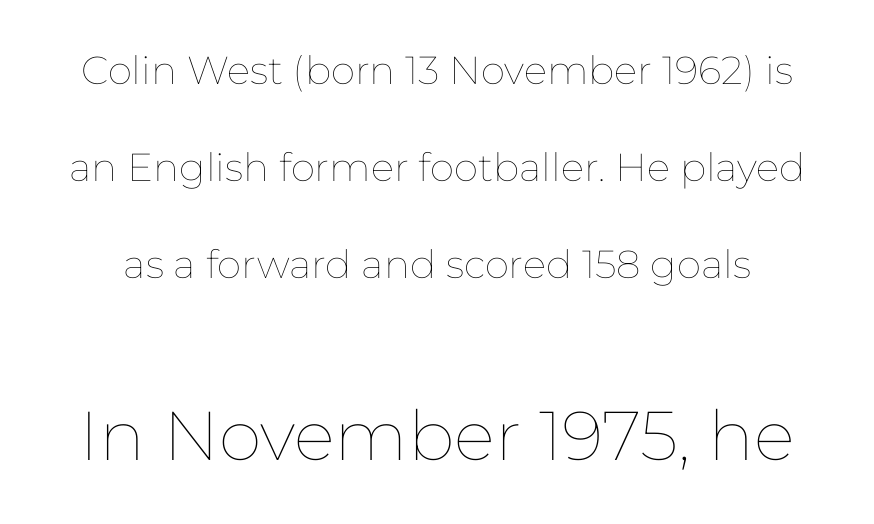
Q: Is the text bold? A: No.
Q: Is the text italic (slanted)? A: No, it is upright.
Q: Is the text underlined? A: No.
Q: Is the spacing between letters normal or unusually wide? A: Normal.
Q: Is the spacing between lines tight, normal or loose? A: Loose.
Q: Which block of text is set in a larger size, the first (top) or the second (bottom)? A: The second (bottom) one.
Q: Width (condensed, normal, or wide)? A: Normal.
Q: Stroke contrast? A: Low.
Q: x-height? A: Medium.
Q: Monospaced? A: No.
